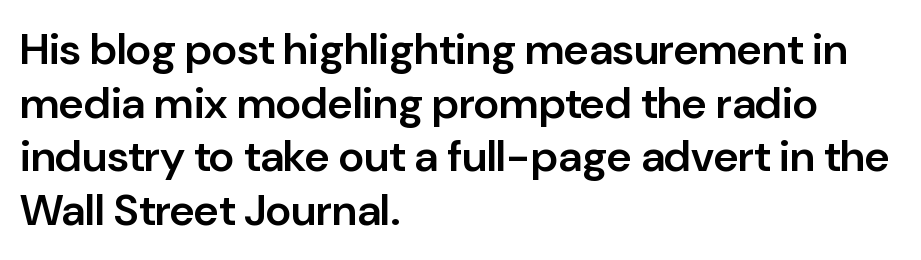
Q: Is the text bold? A: Semi-bold.
Q: Is the text italic (slanted)? A: No, it is upright.
Q: Is the typeface a serif or a sans-serif typeface? A: Sans-serif.
Q: Is the text underlined? A: No.
Q: How is the paragraph aligned? A: Left-aligned.
Q: Is the spacing between letters normal or unusually wide? A: Normal.
Q: Width (condensed, normal, or wide)? A: Normal.
Q: Stroke contrast? A: Low.
Q: x-height? A: Medium.
Q: Monospaced? A: No.
